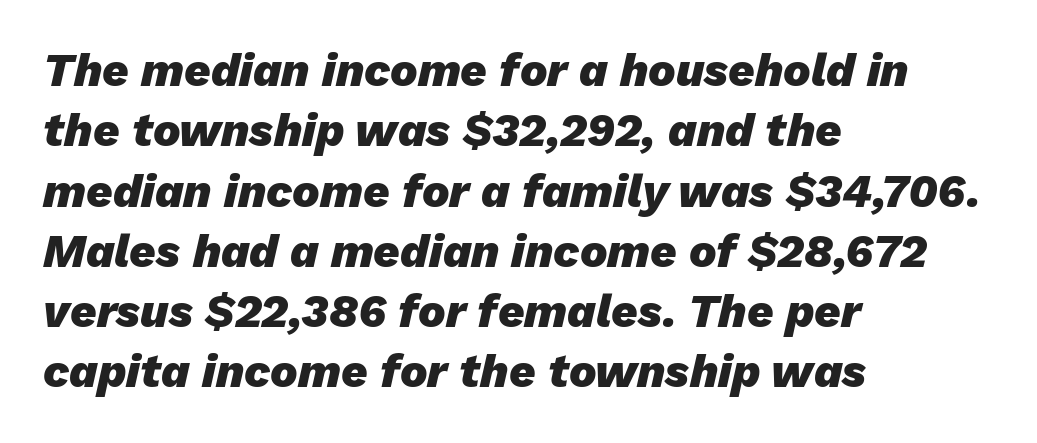
{"italic": "yes", "lean": "right", "slant_degrees": 13, "bold": "yes", "weight": "heavy", "width": "normal", "stroke_contrast": "low", "x_height": "medium", "monospaced": "no", "underline": "no", "align": "left", "line_spacing": "normal", "line_spacing_ratio": 1.31, "letter_spacing": "normal", "letter_spacing_em": 0.0, "glyph_px": 46}
